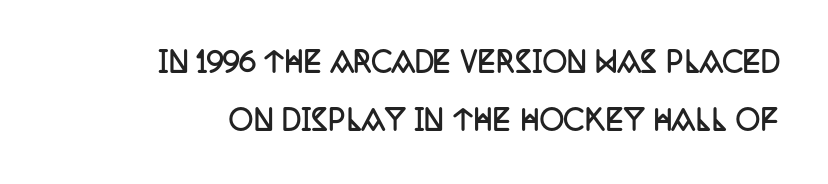
Does the lettering tilt? It doesn't — this is upright. Clear beneath every line of the passage. Is the letter spacing exaggerated? No — it looks like the ordinary default. Regarding leading, the lines here are spaced well apart.
